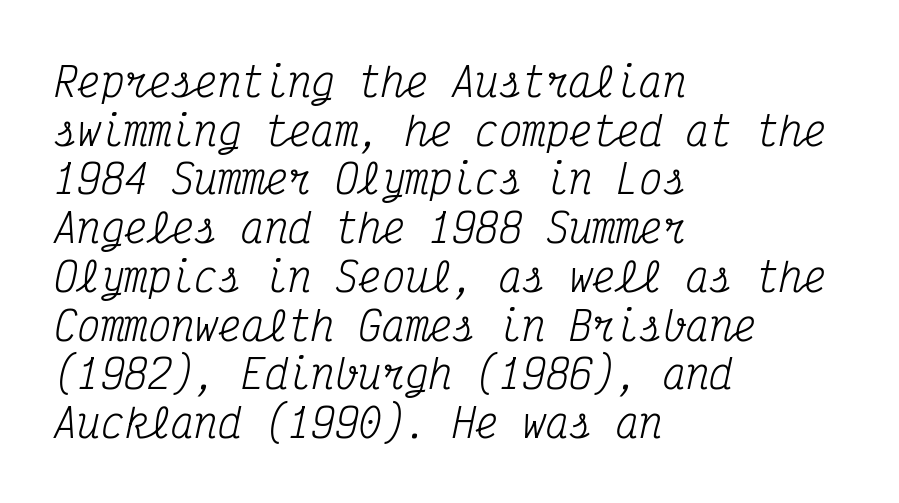
Q: Is the text bold? A: No.
Q: Is the text italic (slanted)? A: Yes, it leans right by about 12 degrees.
Q: Is the typeface a serif or a sans-serif typeface? A: Serif.
Q: Is the text underlined? A: No.
Q: How is the paragraph aligned? A: Left-aligned.
Q: Is the spacing between letters normal or unusually wide? A: Normal.
Q: Is the spacing between lines tight, normal or loose? A: Normal.
Q: Width (condensed, normal, or wide)? A: Condensed.
Q: Stroke contrast? A: Medium.
Q: x-height? A: Medium.
Q: Monospaced? A: Yes.
